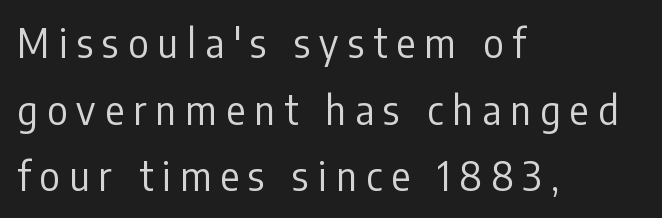
The image shows 39 px regular-weight, condensed sans-serif type, upright; set left-aligned, line spacing 1.71x, unusually wide letter spacing (+0.24 em), not underlined; low stroke contrast and a medium x-height.
